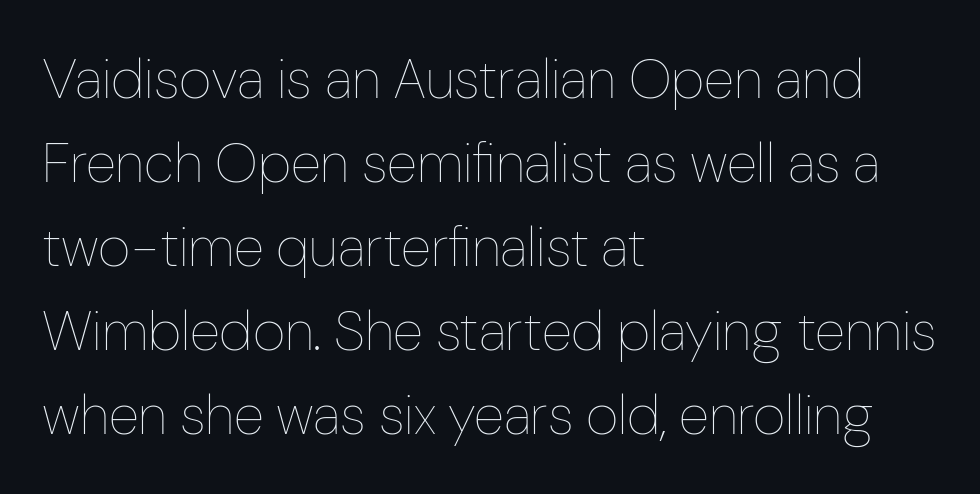
Decoration check: the copy has no underline. You could not count columns in this text — the font is proportionally spaced. Stems and bowls with no extra thickness — not bold. Do the letters lean? They stand straight. In terms of leading, this rendering sits right in the middle.
